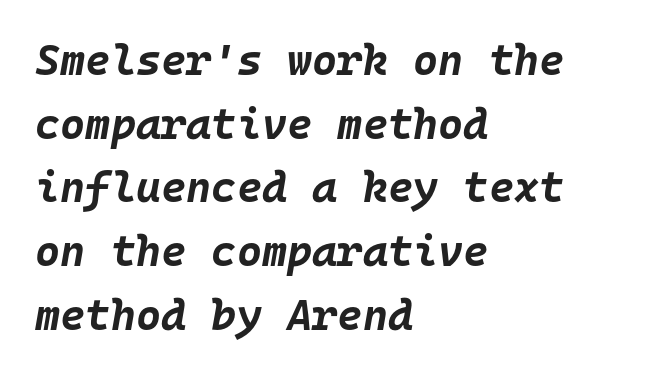
The lettering tilts uniformly, giving the passage an italic look. Clear beneath every line of the passage. Here the glyphs are tracked normally, forming tight word shapes. This rendering uses left alignment, leaving the right contour irregular. Is there much room between lines? A standard amount, neither cramped nor airy.
